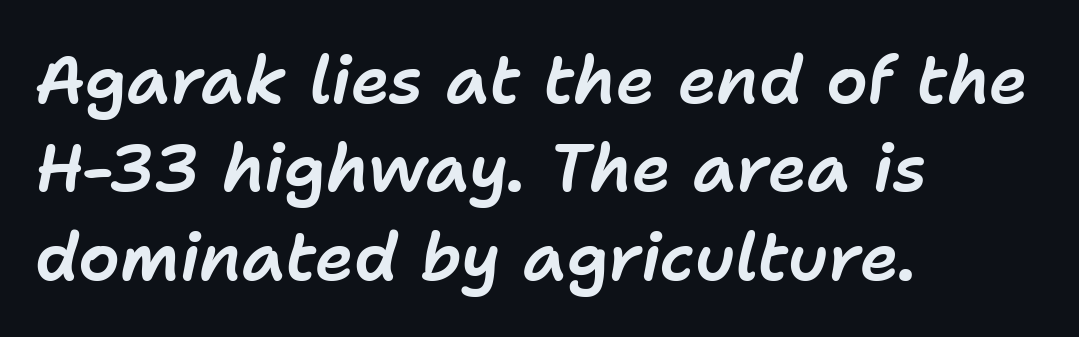
{"italic": "yes", "lean": "right", "slant_degrees": 11, "width": "normal", "stroke_contrast": "low", "x_height": "medium", "monospaced": "no", "underline": "no", "align": "left", "line_spacing": "normal", "line_spacing_ratio": 1.34, "letter_spacing": "normal", "letter_spacing_em": 0.0, "glyph_px": 66}
